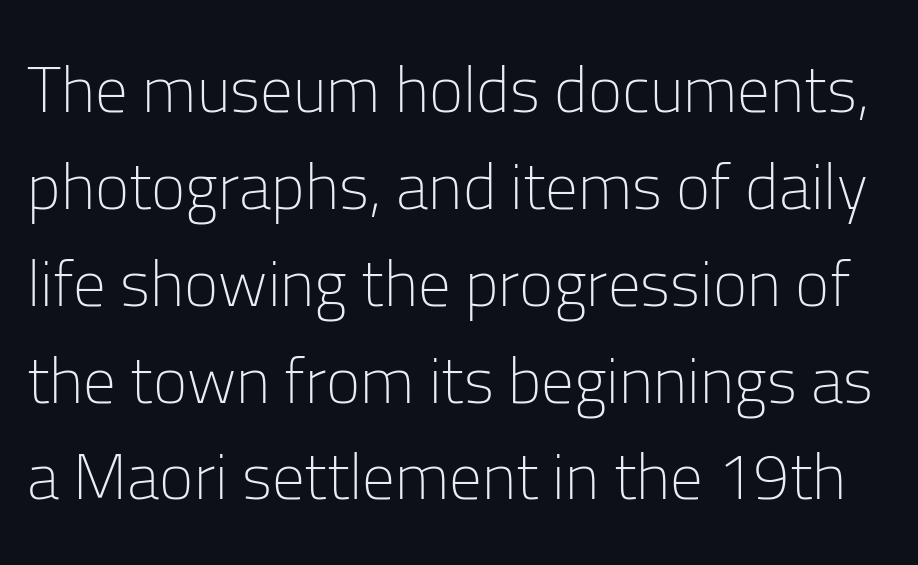
{"serif": "no", "italic": "no", "bold": "no", "weight": "light", "width": "normal", "stroke_contrast": "low", "x_height": "medium", "monospaced": "no", "underline": "no", "line_spacing": "normal", "line_spacing_ratio": 1.49, "letter_spacing": "normal", "letter_spacing_em": 0.0, "glyph_px": 65}
